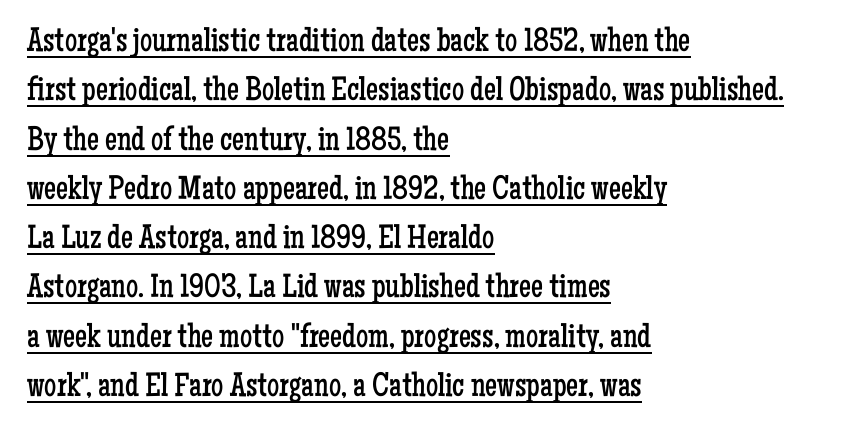
Q: Is the text bold? A: No.
Q: Is the text italic (slanted)? A: No, it is upright.
Q: Is the typeface a serif or a sans-serif typeface? A: Serif.
Q: Is the text underlined? A: Yes.
Q: How is the paragraph aligned? A: Left-aligned.
Q: Is the spacing between letters normal or unusually wide? A: Normal.
Q: Is the spacing between lines tight, normal or loose? A: Normal.
Q: Width (condensed, normal, or wide)? A: Condensed.
Q: Stroke contrast? A: Low.
Q: x-height? A: Medium.
Q: Monospaced? A: No.
